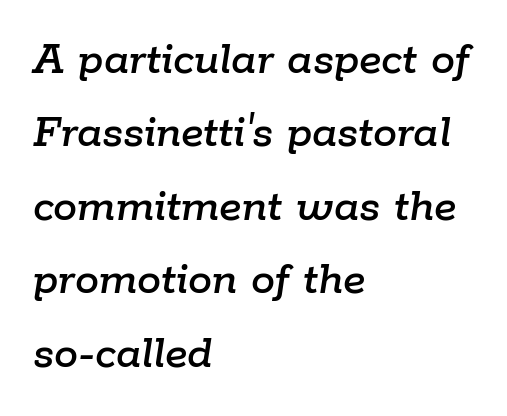
Style check: oblique. No extra tracking has been applied to these lines. Layout note: lines flush left. Unmarked baselines from the first word to the last.
